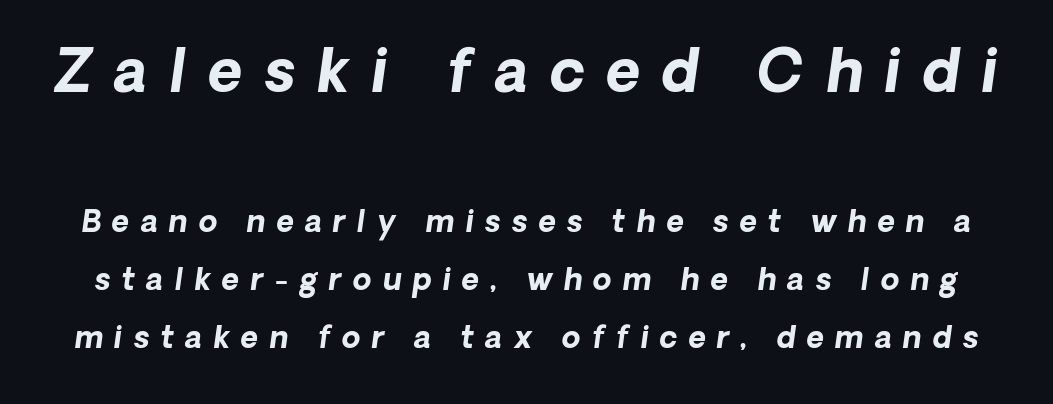
The image shows 59 px bold sans-serif type; set loose line spacing (1.94x), unusually wide letter spacing (+0.37 em), not underlined; the first (top) block is 1.97x larger; low stroke contrast and a medium x-height.
